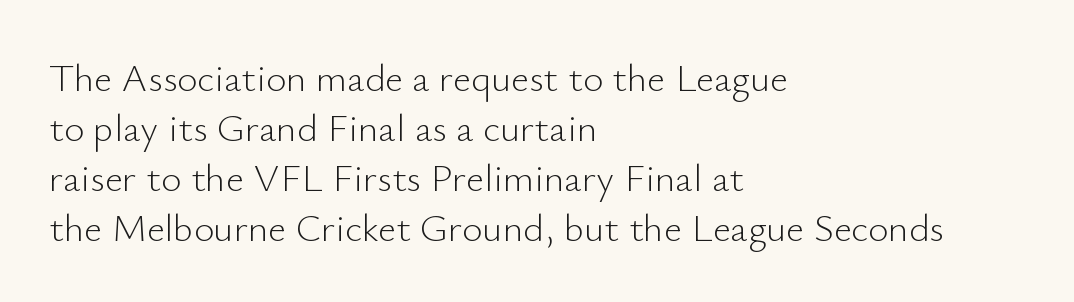
The face used here is rendered with its standard letterfit. Counters stay open thanks to moderate or lighter strokes. The characters display no serif detailing; their extremities are plain. Do the characters align in a grid? No, the font is proportional.
